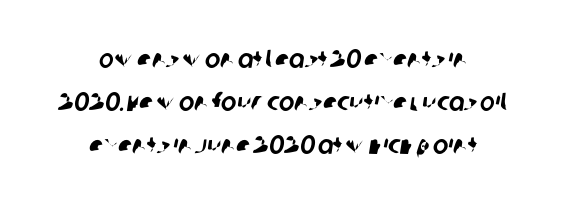
Short note: letters normally spaced. Anything drawn beneath the words? Only blank space. The text block is weighted toward neither margin, spreading evenly from the middle. Leading matches the norm, producing a regular column.
